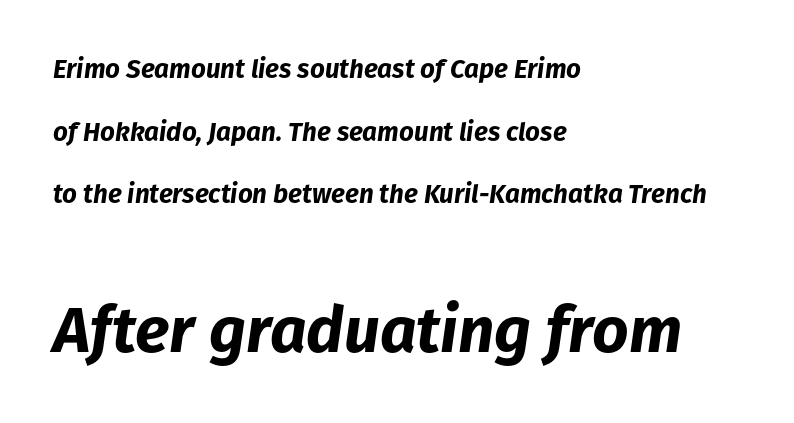
{"italic": "yes", "lean": "right", "slant_degrees": 8, "bold": "yes", "weight": "bold", "width": "normal", "stroke_contrast": "low", "x_height": "medium", "monospaced": "no", "underline": "no", "align": "left", "line_spacing": "loose", "line_spacing_ratio": 2.41, "letter_spacing": "normal", "letter_spacing_em": 0.0, "larger_block": "second", "size_ratio": 2.46, "glyph_px": 64}
